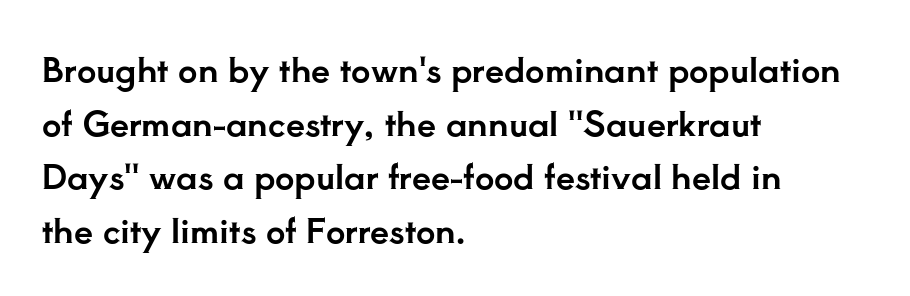
The letters carry serifs — small finishing strokes at the ends of their stems. Horizontally, the lines are justified to the leading edge only. Normally led — the rows are evenly, conventionally spaced. Does extra space separate the letters? No, they use regular spacing. You could not count columns in this text — the font is proportionally spaced.
